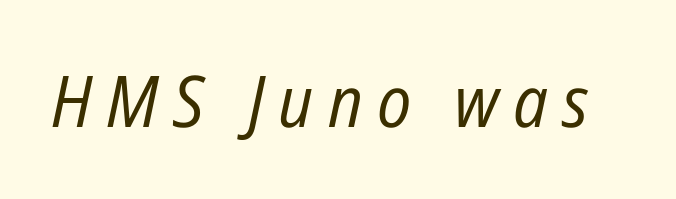
The image shows 71 px regular-weight, condensed type, italic (leaning right); set unusually wide letter spacing (+0.2 em), not underlined; low stroke contrast and a medium x-height.
